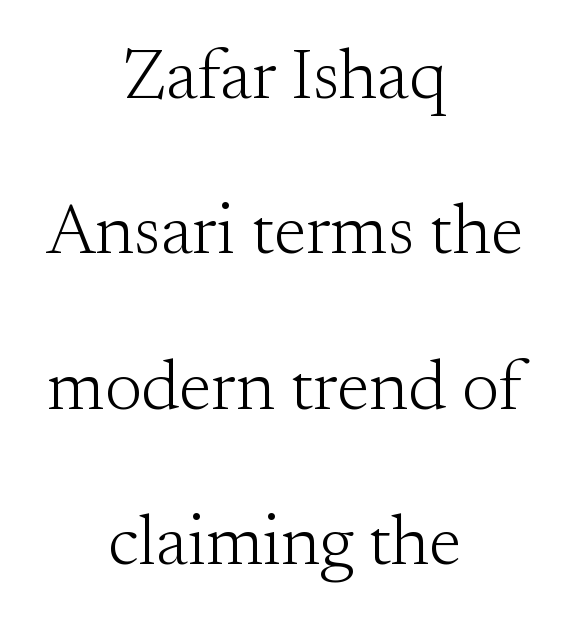
The image shows 70 px light serif type, upright; set centered, loose line spacing (2.22x), normal letter spacing, not underlined; medium stroke contrast and a small x-height.
